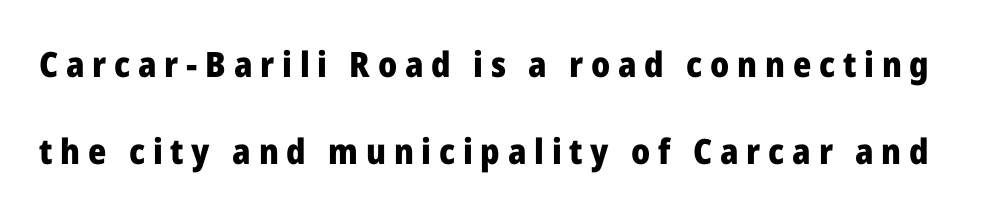
Q: Is the text bold? A: Yes.
Q: Is the text italic (slanted)? A: No, it is upright.
Q: Is the typeface a serif or a sans-serif typeface? A: Sans-serif.
Q: Is the text underlined? A: No.
Q: Is the spacing between letters normal or unusually wide? A: Unusually wide.
Q: Is the spacing between lines tight, normal or loose? A: Loose.
Q: Width (condensed, normal, or wide)? A: Normal.
Q: Stroke contrast? A: Low.
Q: x-height? A: Medium.
Q: Monospaced? A: No.
